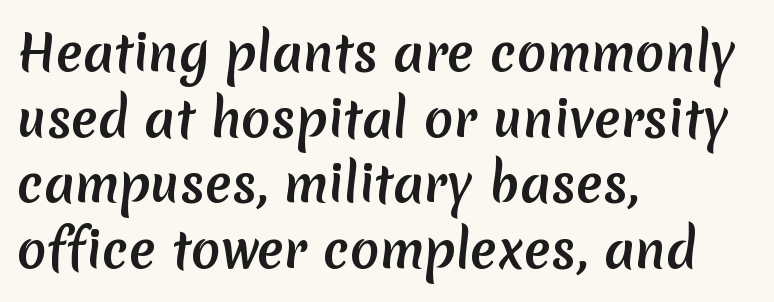
The image shows 49 px semibold sans-serif type; set left-aligned, normal line spacing (1.34x), normal letter spacing, not underlined; low stroke contrast and a medium x-height.
